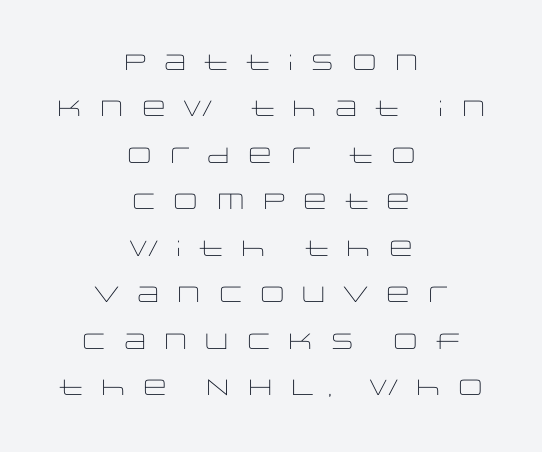
Q: Is the text bold? A: No.
Q: Is the text italic (slanted)? A: No, it is upright.
Q: Is the text underlined? A: No.
Q: How is the paragraph aligned? A: Centered.
Q: Is the spacing between letters normal or unusually wide? A: Unusually wide.
Q: Is the spacing between lines tight, normal or loose? A: Loose.
